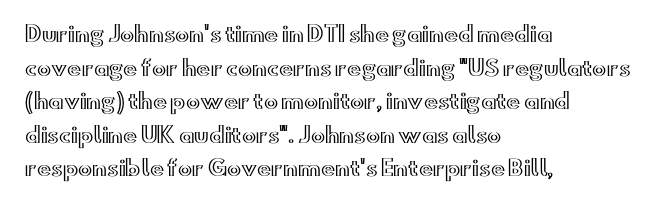
Q: Is the text italic (slanted)? A: No, it is upright.
Q: Is the text underlined? A: No.
Q: How is the paragraph aligned? A: Left-aligned.
Q: Is the spacing between letters normal or unusually wide? A: Normal.
Q: Is the spacing between lines tight, normal or loose? A: Normal.
